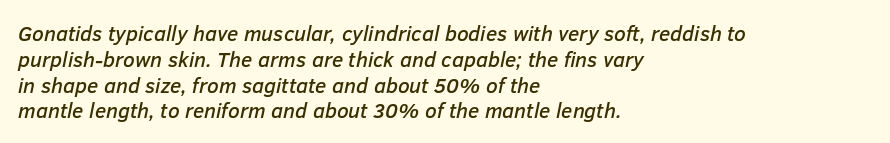
{"italic": "yes", "lean": "right", "slant_degrees": 12, "underline": "no", "align": "left", "line_spacing_ratio": 1.23, "letter_spacing": "normal", "letter_spacing_em": 0.0, "glyph_px": 21}
